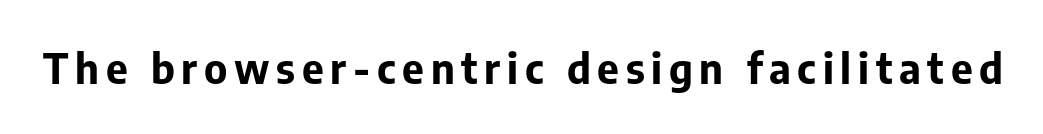
The image shows 42 px bold sans-serif type, upright; set not underlined; low stroke contrast and a medium x-height.
